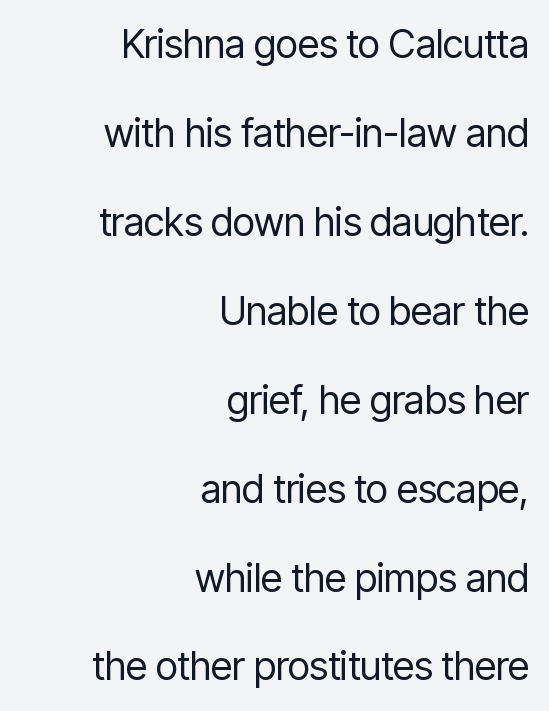
{"serif": "no", "italic": "no", "bold": "no", "weight": "regular", "width": "condensed", "stroke_contrast": "low", "x_height": "medium", "monospaced": "no", "underline": "no", "align": "right", "line_spacing": "loose", "line_spacing_ratio": 2.28, "letter_spacing": "normal", "letter_spacing_em": 0.0, "glyph_px": 39}
